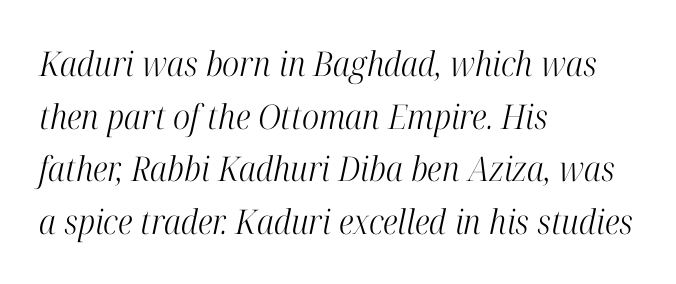
The image shows 34 px light, condensed serif type, italic (leaning right); set left-aligned, normal line spacing (1.55x), normal letter spacing, not underlined; high stroke contrast and a medium x-height.
